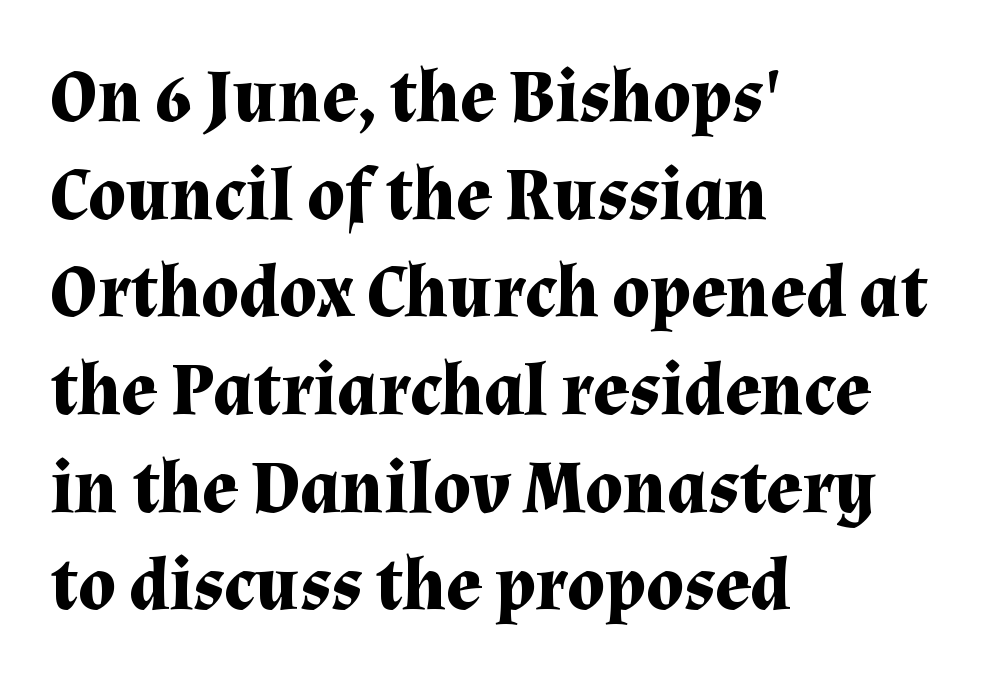
{"serif": "yes", "italic": "no", "bold": "yes", "weight": "bold", "width": "normal", "stroke_contrast": "medium", "x_height": "medium", "monospaced": "no", "underline": "no", "align": "left", "line_spacing": "normal", "line_spacing_ratio": 1.32, "letter_spacing": "normal", "letter_spacing_em": 0.0, "glyph_px": 74}
